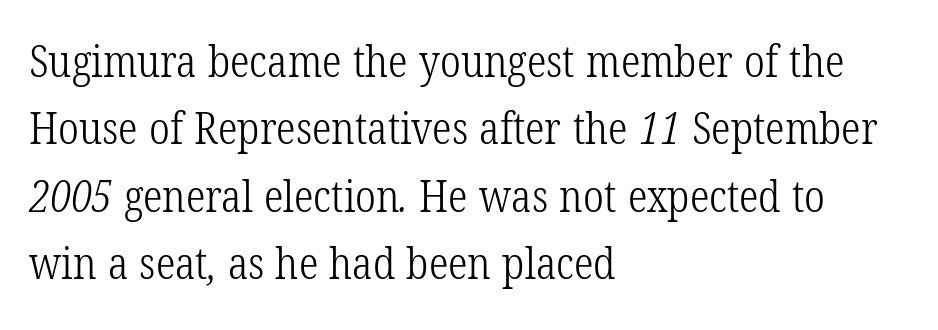
Q: Is the text bold? A: No.
Q: Is the typeface a serif or a sans-serif typeface? A: Serif.
Q: Is the text underlined? A: No.
Q: How is the paragraph aligned? A: Left-aligned.
Q: Is the spacing between letters normal or unusually wide? A: Normal.
Q: Is the spacing between lines tight, normal or loose? A: Normal.
Q: Width (condensed, normal, or wide)? A: Condensed.
Q: Stroke contrast? A: Low.
Q: x-height? A: Medium.
Q: Monospaced? A: No.
